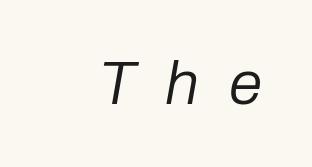
The image shows 61 px regular-weight type, italic (leaning right); set unusually wide letter spacing (+0.49 em), not underlined; low stroke contrast and a medium x-height.
